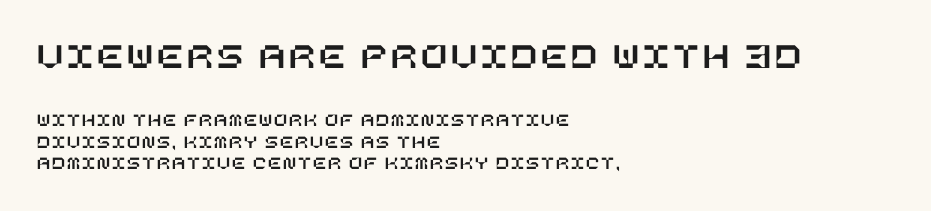
The image shows 38 px text type, upright; set left-aligned, tight line spacing (1.13x), not underlined; the first (top) block is 2.0x larger; low stroke contrast and a large x-height.
